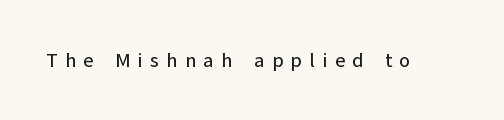
{"italic": "no", "underline": "no", "letter_spacing": "wide", "letter_spacing_em": 0.37, "glyph_px": 20}
